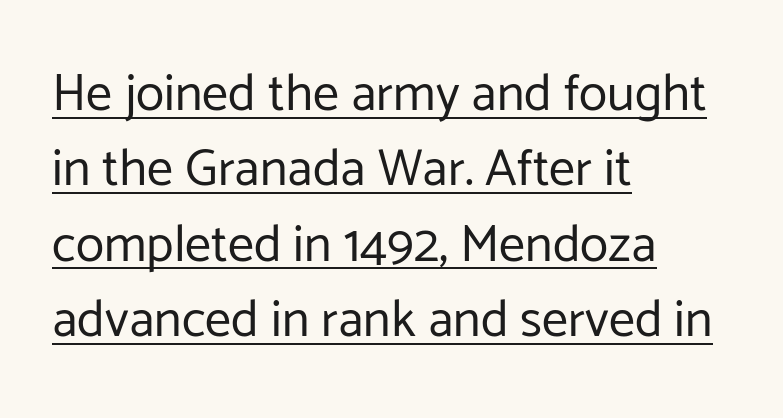
Q: Is the text bold? A: No.
Q: Is the text italic (slanted)? A: No, it is upright.
Q: Is the typeface a serif or a sans-serif typeface? A: Sans-serif.
Q: Is the text underlined? A: Yes.
Q: How is the paragraph aligned? A: Left-aligned.
Q: Is the spacing between letters normal or unusually wide? A: Normal.
Q: Is the spacing between lines tight, normal or loose? A: Normal.
Q: Width (condensed, normal, or wide)? A: Normal.
Q: Stroke contrast? A: Low.
Q: x-height? A: Medium.
Q: Monospaced? A: No.
